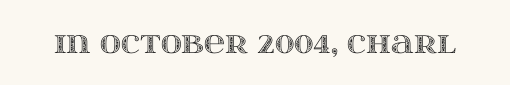
Upright lettering throughout. There is no visible air inserted between adjacent glyphs. The face used here is proportionally spaced, like ordinary book or web type. Unmarked baselines from the first word to the last.
